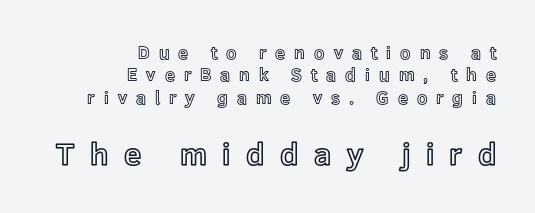
Q: Is the text italic (slanted)? A: No, it is upright.
Q: Is the text underlined? A: No.
Q: How is the paragraph aligned? A: Right-aligned.
Q: Is the spacing between letters normal or unusually wide? A: Unusually wide.
Q: Which block of text is set in a larger size, the first (top) or the second (bottom)? A: The second (bottom) one.
Q: Width (condensed, normal, or wide)? A: Normal.
Q: x-height? A: Medium.
Q: Monospaced? A: No.
